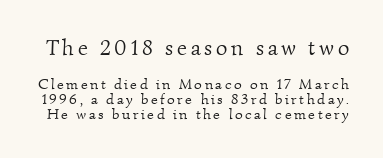
Q: Is the text bold? A: No.
Q: Is the text underlined? A: No.
Q: Is the spacing between lines tight, normal or loose? A: Tight.
Q: Which block of text is set in a larger size, the first (top) or the second (bottom)? A: The first (top) one.
